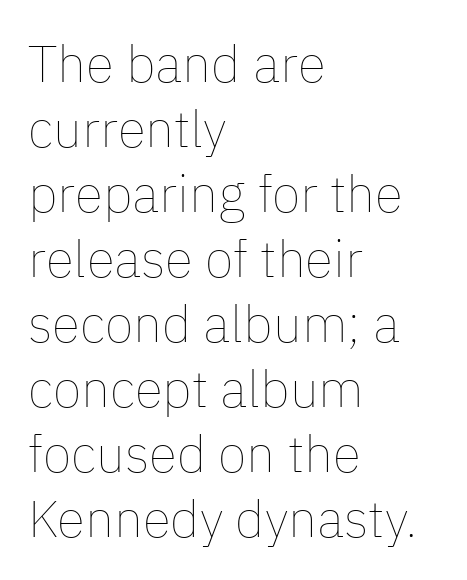
Q: Is the text bold? A: No.
Q: Is the text italic (slanted)? A: No, it is upright.
Q: Is the text underlined? A: No.
Q: How is the paragraph aligned? A: Left-aligned.
Q: Is the spacing between letters normal or unusually wide? A: Normal.
Q: Is the spacing between lines tight, normal or loose? A: Normal.
Q: Width (condensed, normal, or wide)? A: Normal.
Q: Stroke contrast? A: Low.
Q: x-height? A: Medium.
Q: Monospaced? A: No.
